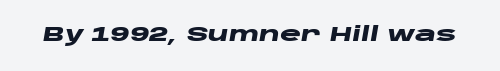
{"italic": "yes", "lean": "right", "slant_degrees": 10, "bold": "yes", "underline": "no", "letter_spacing": "normal", "letter_spacing_em": 0.0, "glyph_px": 20}
